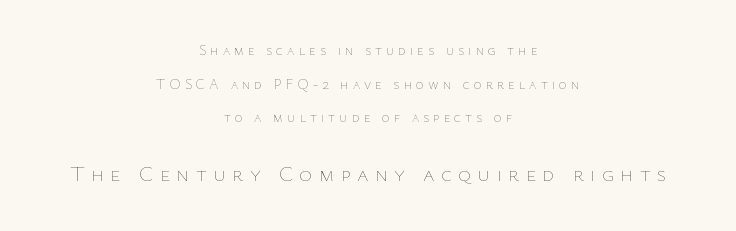
The image shows 22 px text type, upright; set centered, loose line spacing (2.4x), unusually wide letter spacing (+0.29 em), not underlined; the second (bottom) block is 1.57x larger.
